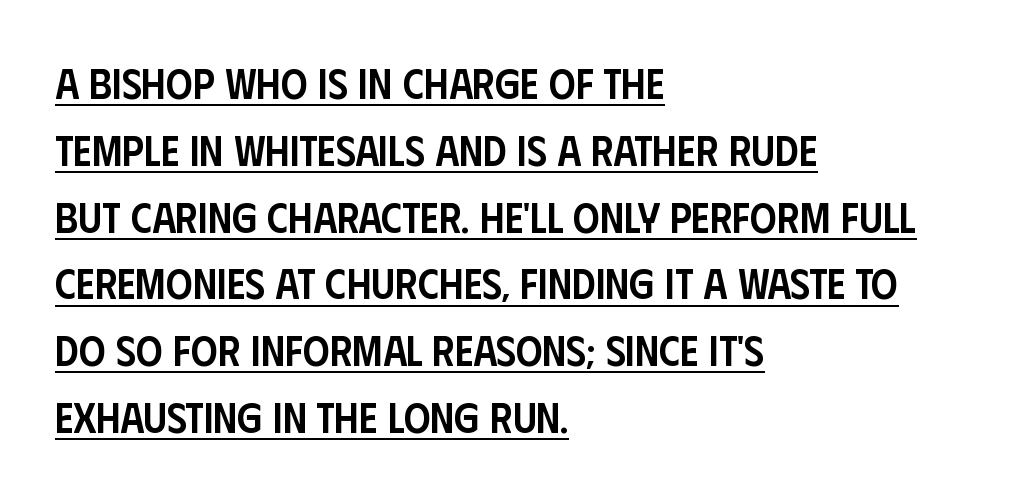
The ragged edge is on the right, which tells us the setting is flush left. The sample has been set in demibold, a notch under bold. Here the glyphs are tracked normally, forming tight word shapes. The line-height multiplier appears to be the usual default.
